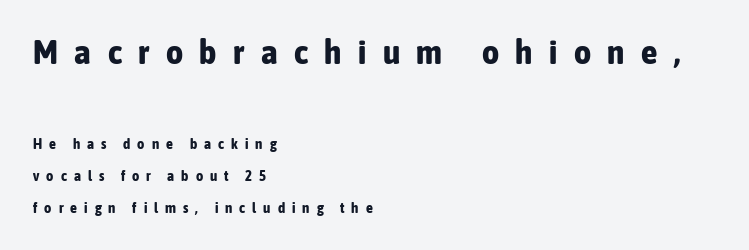
The image shows 33 px bold, condensed sans-serif type, upright; set left-aligned, loose line spacing (2.29x), unusually wide letter spacing (+0.5 em), not underlined; the first (top) block is 2.36x larger; low stroke contrast and a medium x-height.
